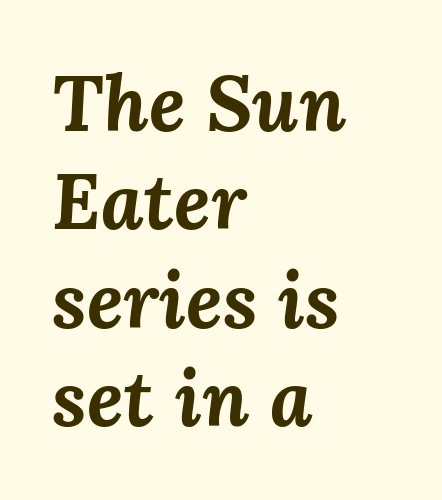
The image shows 78 px bold type, italic (leaning right); set left-aligned, normal line spacing (1.26x), normal letter spacing, not underlined; medium stroke contrast and a medium x-height.
